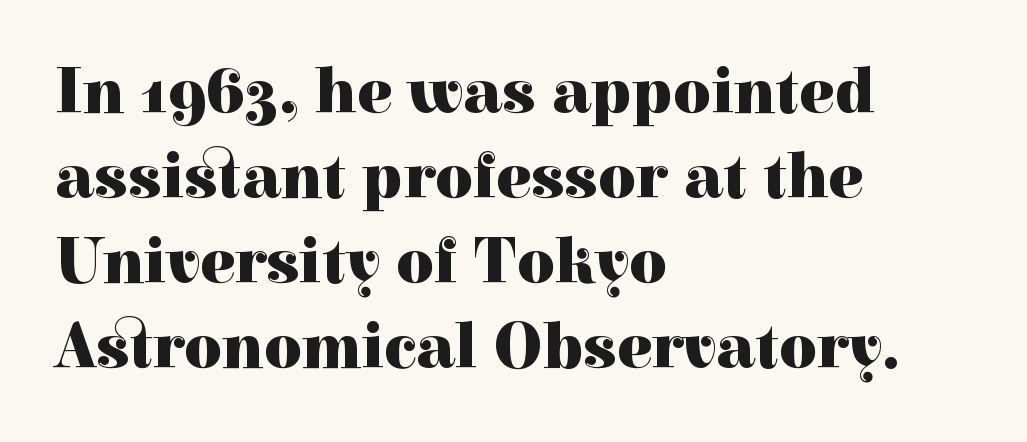
Letters rest on an invisible, unmarked baseline. The setting favours the left margin, as ordinary paragraphs usually do. The typeface chosen for these lines features serifs. You could not count columns in this text — the font is proportionally spaced. Default kerning and tracking; the words read as compact shapes.
